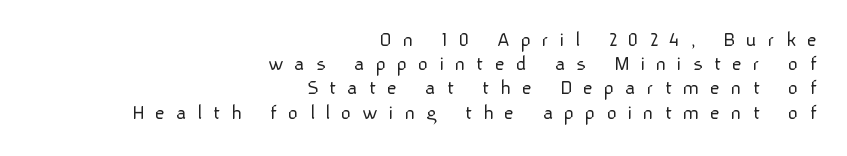
Posture: straight, roman, zero tilt. Underline: absent. In terms of letterspacing, this is a distinctly airy, spread setting. This rendering uses right alignment, leaving the left contour irregular. Bold? No — there's no thickening of the strokes.
